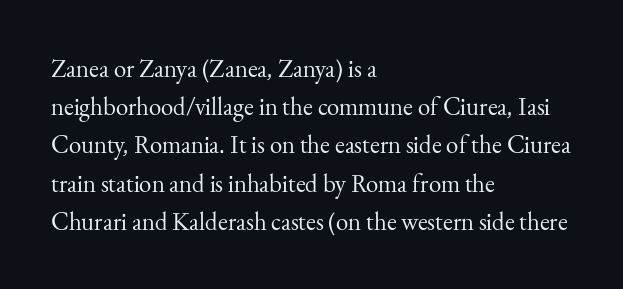
The glyphs are unaccompanied by any horizontal stroke below them. Posture: vertical. These lines keep a tight, regular rhythm from letter to letter. Interline gaps are of average width in this sample. The paragraph shown leans on its left margin.
